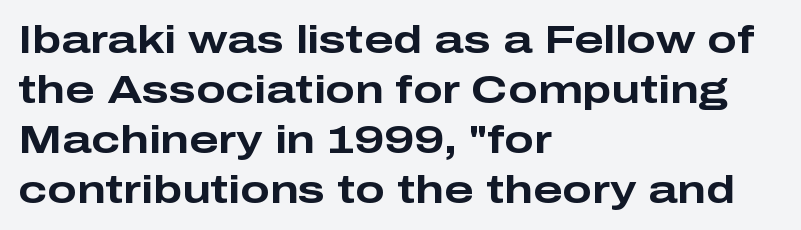
The image shows 39 px bold, wide sans-serif type, upright; set left-aligned, normal line spacing (1.28x), normal letter spacing, not underlined; low stroke contrast and a medium x-height.
